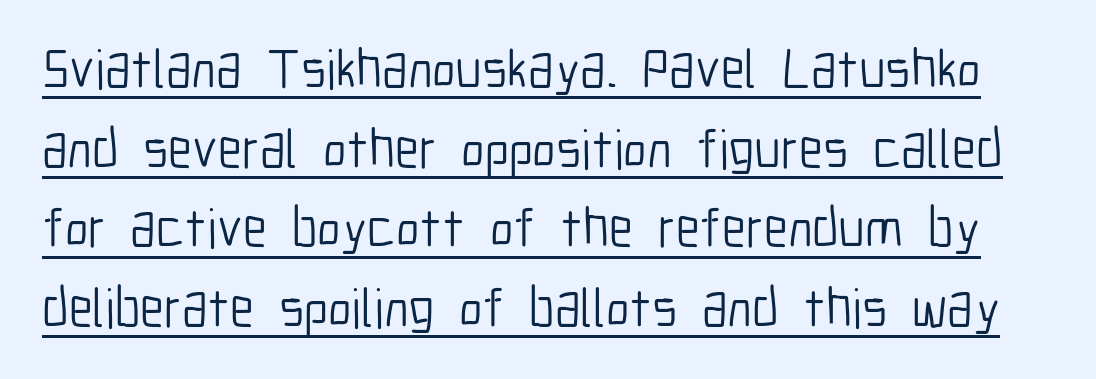
Q: Is the text bold? A: No.
Q: Is the text italic (slanted)? A: No, it is upright.
Q: Is the typeface a serif or a sans-serif typeface? A: Sans-serif.
Q: Is the text underlined? A: Yes.
Q: Is the spacing between letters normal or unusually wide? A: Normal.
Q: Is the spacing between lines tight, normal or loose? A: Normal.
Q: Width (condensed, normal, or wide)? A: Condensed.
Q: Stroke contrast? A: Low.
Q: x-height? A: Medium.
Q: Monospaced? A: No.
